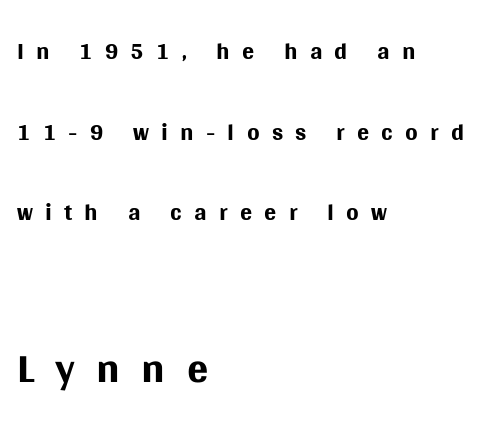
The image shows 63 px regular-weight sans-serif type, upright; set left-aligned, loose line spacing (2.24x), unusually wide letter spacing (+0.34 em), not underlined; the second (bottom) block is 1.75x larger; medium stroke contrast and a large x-height.
